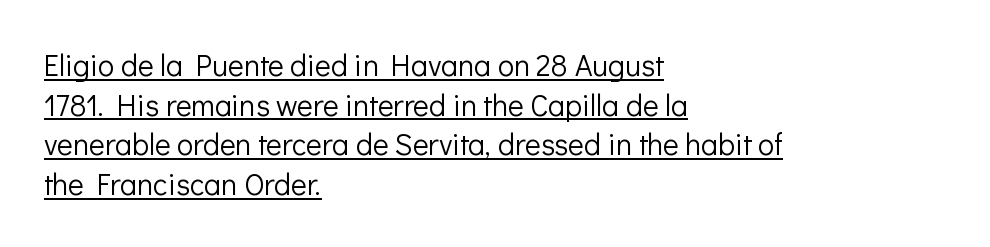
The image shows 30 px light sans-serif type, upright; set left-aligned, normal line spacing (1.32x), normal letter spacing, underlined; low stroke contrast and a medium x-height.
